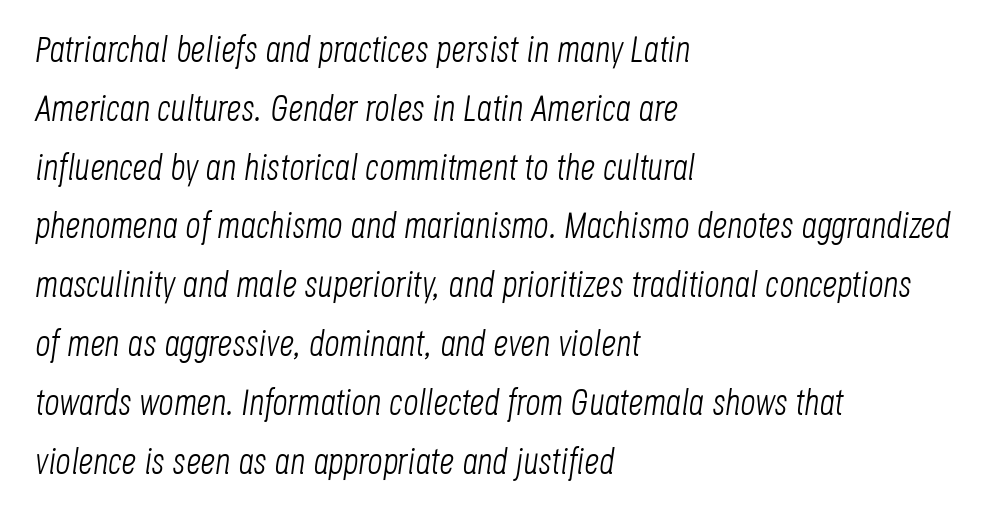
Nobody drew a line under any word here. You could not count columns in this text — the font is proportionally spaced. The passage shown has conventional tracking throughout. What's the leading like? Ordinary, nothing unusual.
